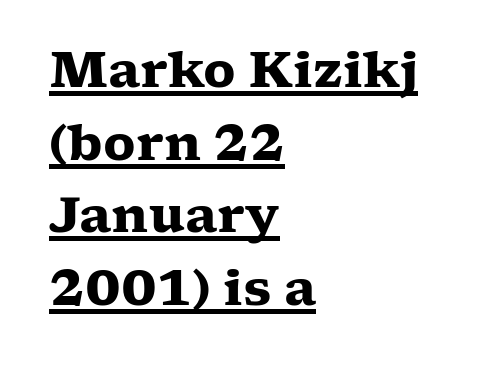
The image shows 49 px heavy, wide serif type, upright; set left-aligned, normal line spacing (1.48x), normal letter spacing, underlined; low stroke contrast and a medium x-height.
